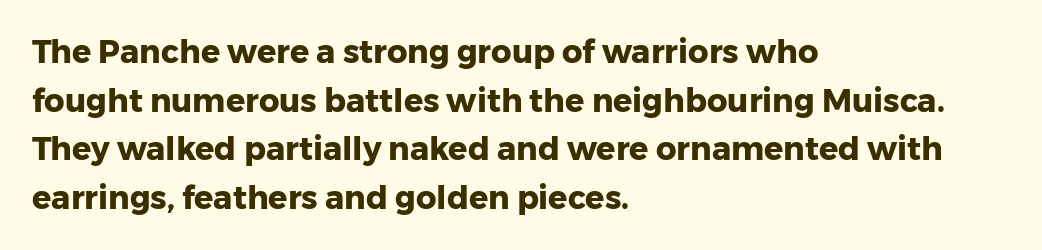
Q: Is the text bold? A: Yes.
Q: Is the text italic (slanted)? A: No, it is upright.
Q: Is the typeface a serif or a sans-serif typeface? A: Sans-serif.
Q: Is the text underlined? A: No.
Q: How is the paragraph aligned? A: Left-aligned.
Q: Is the spacing between letters normal or unusually wide? A: Normal.
Q: Is the spacing between lines tight, normal or loose? A: Normal.
Q: Width (condensed, normal, or wide)? A: Normal.
Q: Stroke contrast? A: Low.
Q: x-height? A: Medium.
Q: Monospaced? A: No.
